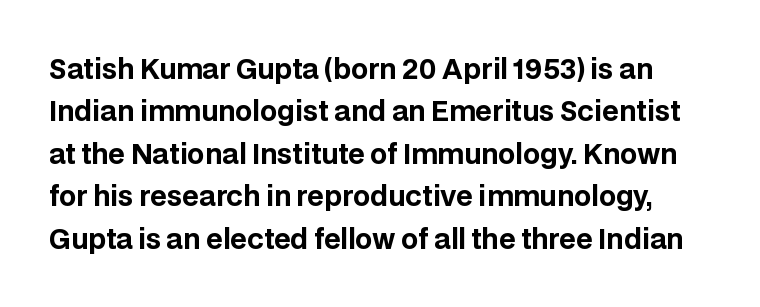
The image shows 27 px bold type, upright; set normal line spacing (1.57x), normal letter spacing, not underlined.
